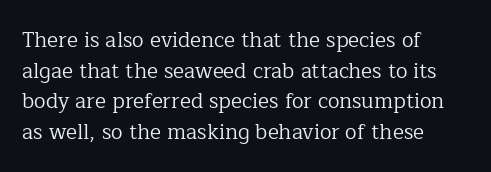
The image shows 21 px text type, upright; set left-aligned, normal line spacing (1.46x), normal letter spacing, not underlined.
